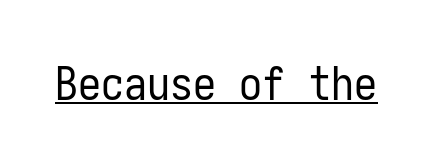
Q: Is the text bold? A: No.
Q: Is the text italic (slanted)? A: No, it is upright.
Q: Is the typeface a serif or a sans-serif typeface? A: Sans-serif.
Q: Is the text underlined? A: Yes.
Q: Is the spacing between letters normal or unusually wide? A: Normal.
Q: Width (condensed, normal, or wide)? A: Condensed.
Q: Stroke contrast? A: Low.
Q: x-height? A: Medium.
